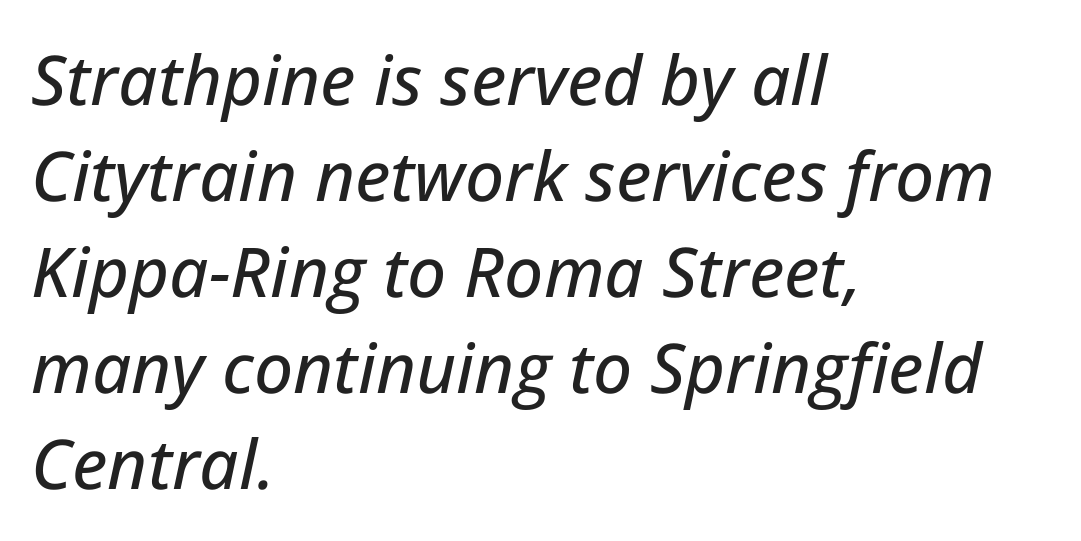
Q: Is the text italic (slanted)? A: Yes, it leans right by about 12 degrees.
Q: Is the text underlined? A: No.
Q: How is the paragraph aligned? A: Left-aligned.
Q: Is the spacing between letters normal or unusually wide? A: Normal.
Q: Is the spacing between lines tight, normal or loose? A: Normal.
Q: Width (condensed, normal, or wide)? A: Normal.
Q: Stroke contrast? A: Low.
Q: x-height? A: Medium.
Q: Monospaced? A: No.
